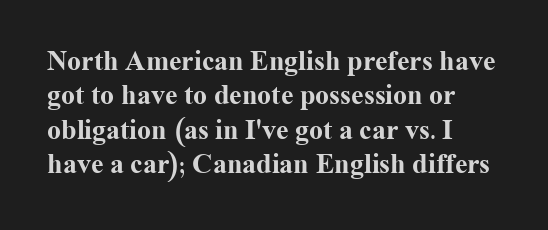
The image shows 28 px bold serif type, upright; set left-aligned, line spacing 1.23x, normal letter spacing, not underlined; medium stroke contrast and a medium x-height.
